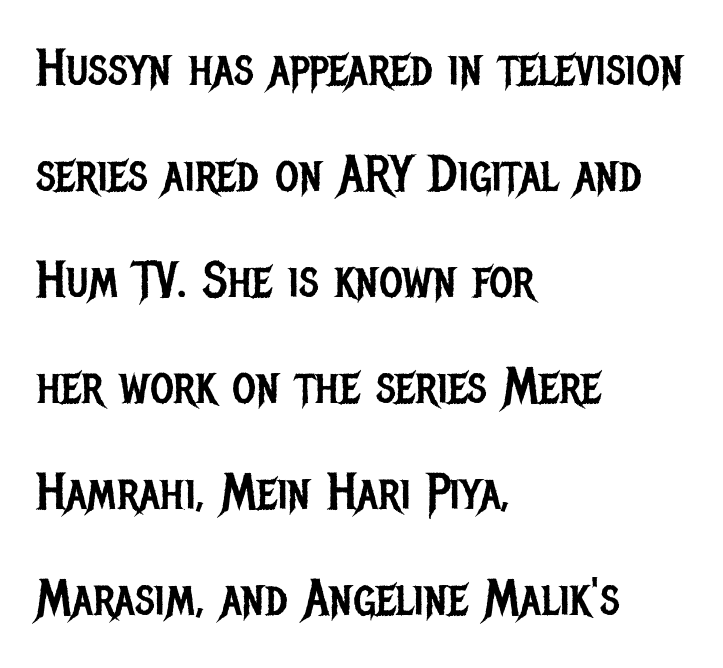
Q: Is the text bold? A: No.
Q: Is the text italic (slanted)? A: No, it is upright.
Q: Is the typeface a serif or a sans-serif typeface? A: Sans-serif.
Q: Is the text underlined? A: No.
Q: How is the paragraph aligned? A: Left-aligned.
Q: Is the spacing between letters normal or unusually wide? A: Normal.
Q: Is the spacing between lines tight, normal or loose? A: Loose.
Q: Width (condensed, normal, or wide)? A: Condensed.
Q: Stroke contrast? A: Low.
Q: x-height? A: Large.
Q: Monospaced? A: No.
